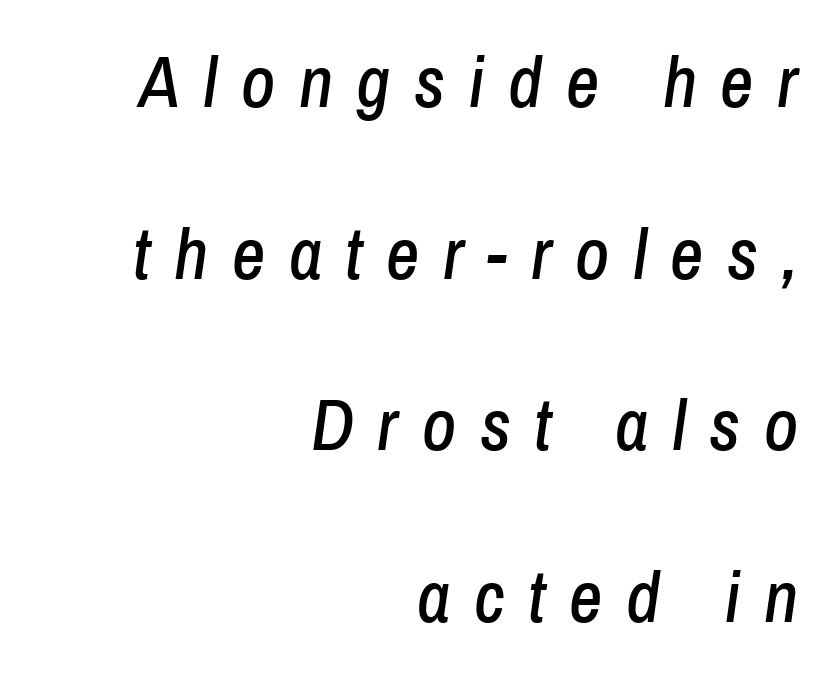
The letterforms stand isolated, each surrounded by extra space. Is this a fixed-width face? No — the glyphs have proportional, varying widths. Anything drawn beneath the words? Only blank space. Posture: slanted. Line endings align vertically; line beginnings do not. Compared with typical paragraphs, the rows here are farther apart.
